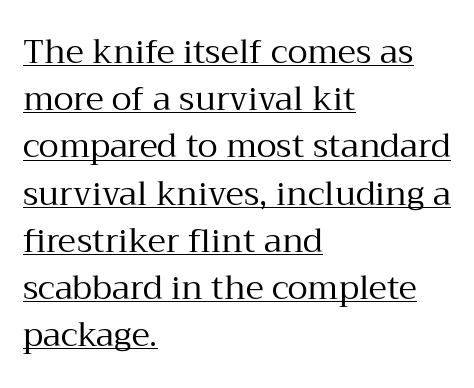
{"serif": "yes", "italic": "no", "bold": "no", "weight": "regular", "width": "normal", "stroke_contrast": "medium", "x_height": "medium", "monospaced": "no", "underline": "yes", "align": "left", "line_spacing": "normal", "line_spacing_ratio": 1.43, "letter_spacing": "normal", "letter_spacing_em": 0.0, "glyph_px": 33}
